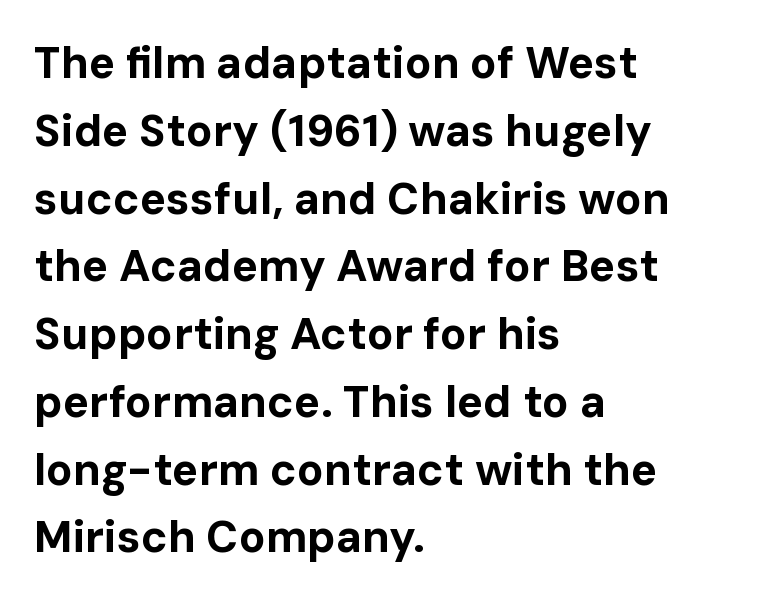
{"serif": "no", "italic": "no", "bold": "yes", "weight": "bold", "width": "normal", "stroke_contrast": "low", "x_height": "medium", "monospaced": "no", "underline": "no", "align": "left", "line_spacing": "normal", "line_spacing_ratio": 1.54, "letter_spacing": "normal", "letter_spacing_em": 0.0, "glyph_px": 44}
